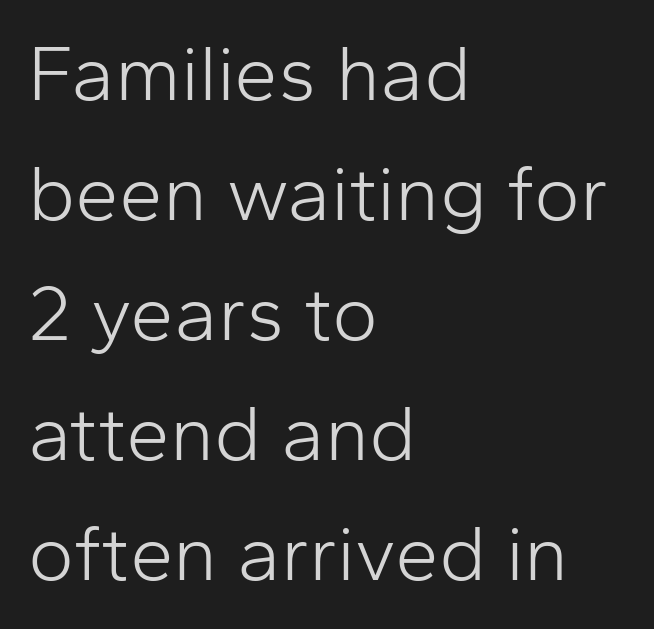
Layout note: lines flush left. Style check: upright. Each word holds together tightly as a unit, with standard inter-letter gaps. Baseline-to-baseline distance is the conventional proportion of letter height. A light-to-regular cut is what we see here.
